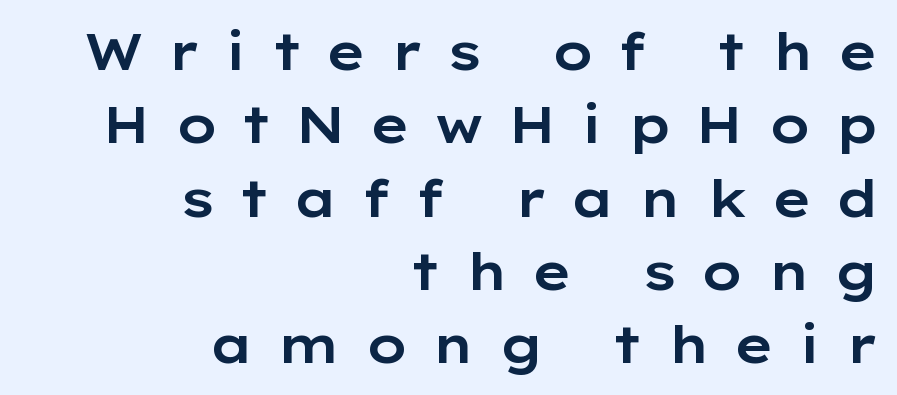
The image shows 52 px wide sans-serif type, upright; set right-aligned, normal line spacing (1.41x), unusually wide letter spacing (+0.45 em), not underlined; low stroke contrast and a medium x-height.
